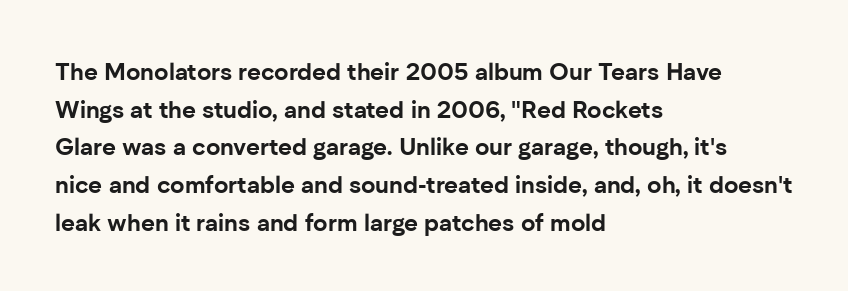
Q: Is the text bold? A: Yes.
Q: Is the text italic (slanted)? A: No, it is upright.
Q: Is the text underlined? A: No.
Q: How is the paragraph aligned? A: Left-aligned.
Q: Is the spacing between letters normal or unusually wide? A: Normal.
Q: Is the spacing between lines tight, normal or loose? A: Normal.
